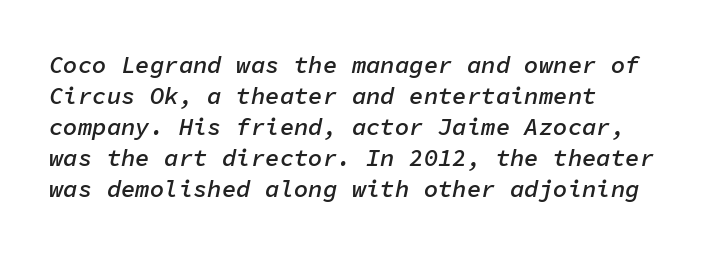
Students, observe: this is what conventionally led text looks like. There is no visible air inserted between adjacent glyphs. Beneath every word, the page is bare. This is moderately heavy type, rendered in semibold. The text block is weighted toward the left margin, trailing off unevenly rightward.
